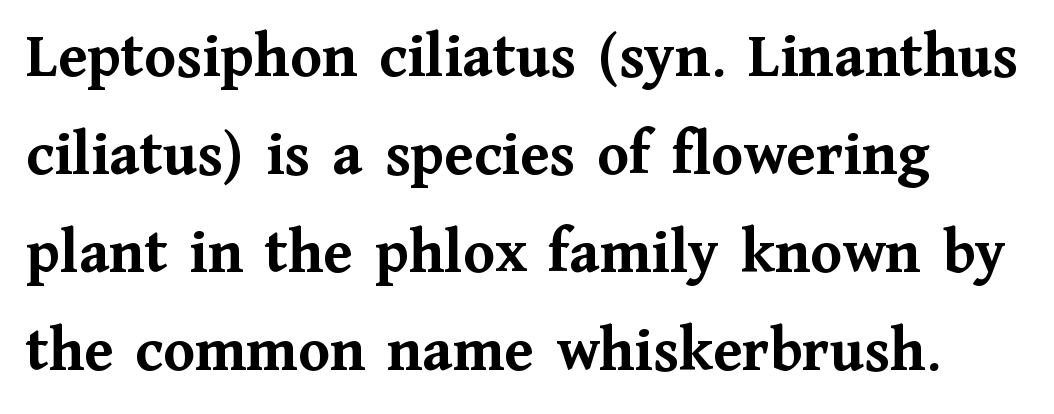
The image shows 64 px semibold serif type, upright; set normal line spacing (1.53x), normal letter spacing, not underlined; medium stroke contrast and a medium x-height.
